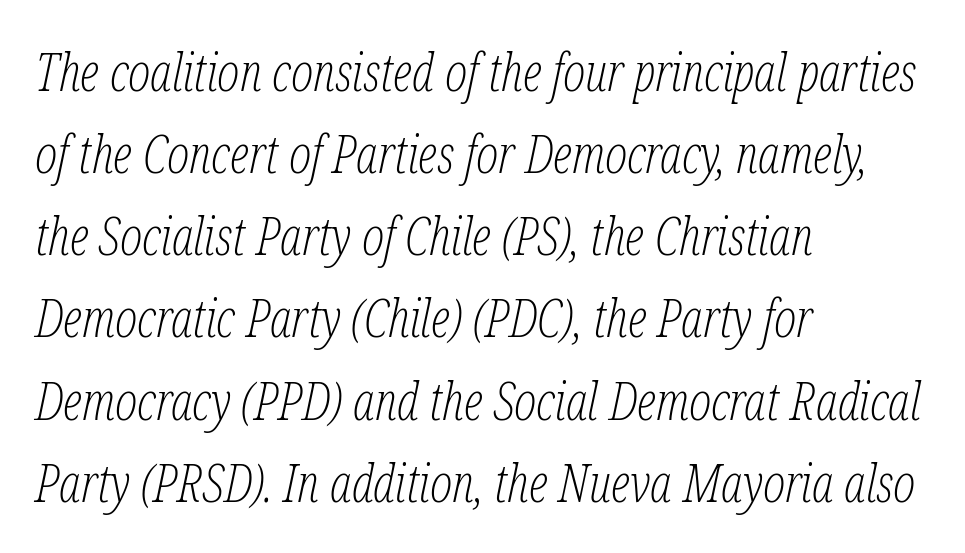
Bare-footed words on every line. The letters look calm and open, with moderate or lighter stems. Character widths vary here, with narrow letters taking less room than wide ones. Words appear dense and cohesive because spacing is normal. A serif font was chosen for this passage.
